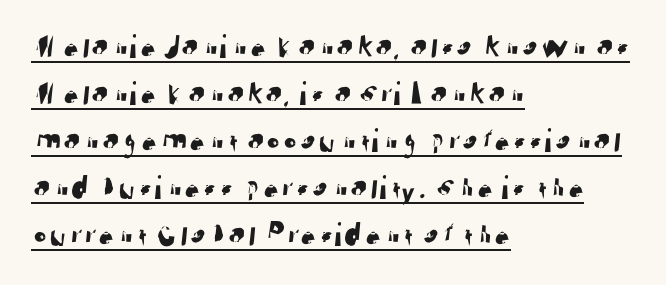
The image shows 34 px sans-serif type; set left-aligned, normal line spacing (1.38x), normal letter spacing, underlined; low stroke contrast and a medium x-height.
